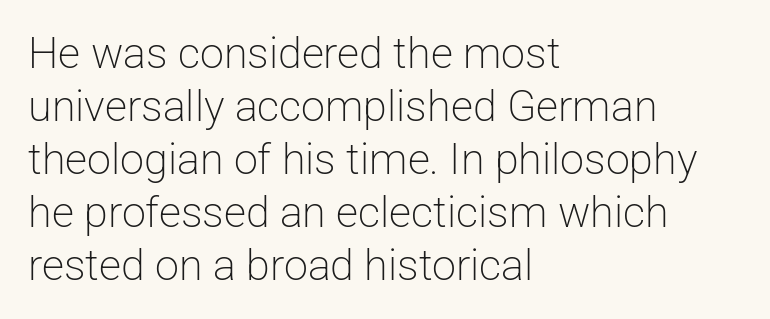
Q: Is the text bold? A: No.
Q: Is the text italic (slanted)? A: No, it is upright.
Q: Is the typeface a serif or a sans-serif typeface? A: Sans-serif.
Q: Is the text underlined? A: No.
Q: How is the paragraph aligned? A: Left-aligned.
Q: Is the spacing between letters normal or unusually wide? A: Normal.
Q: Width (condensed, normal, or wide)? A: Normal.
Q: Stroke contrast? A: Low.
Q: x-height? A: Medium.
Q: Monospaced? A: No.
